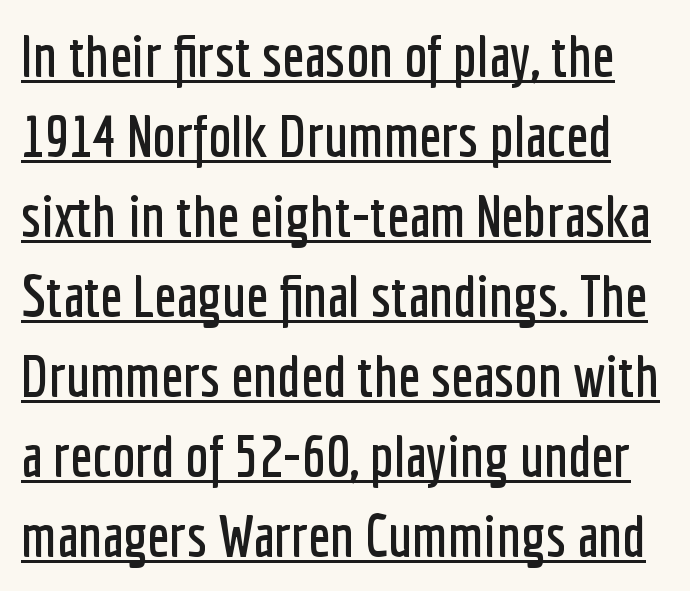
The image shows 58 px condensed sans-serif type, upright; set normal line spacing (1.38x), normal letter spacing, underlined; low stroke contrast and a medium x-height.
